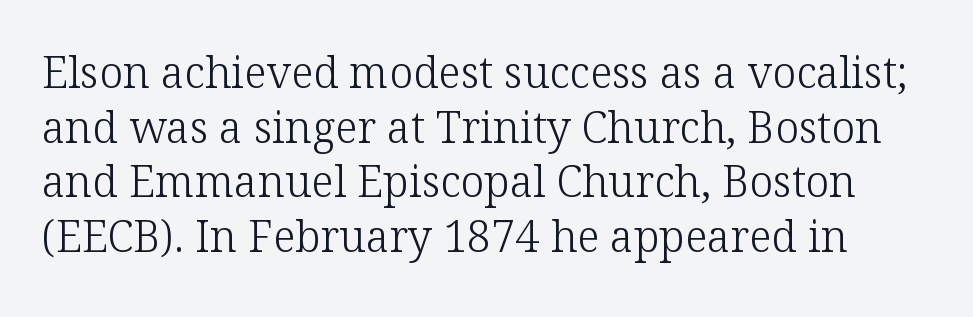
The image shows 43 px light serif type, upright; set normal line spacing (1.27x), normal letter spacing, not underlined; low stroke contrast and a medium x-height.
